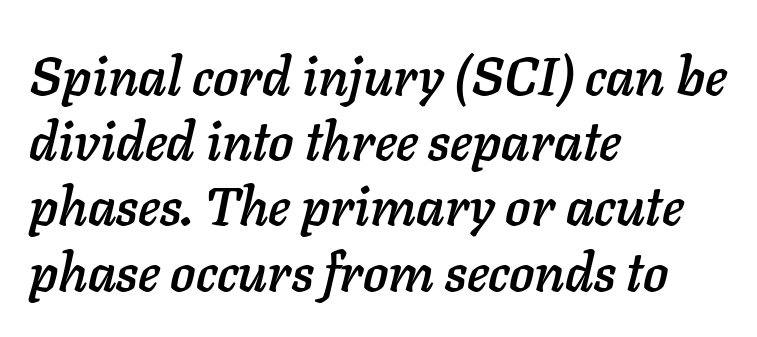
{"italic": "yes", "lean": "right", "slant_degrees": 11, "width": "normal", "stroke_contrast": "low", "x_height": "medium", "monospaced": "no", "underline": "no", "align": "left", "line_spacing_ratio": 1.23, "letter_spacing": "normal", "letter_spacing_em": 0.0, "glyph_px": 53}
